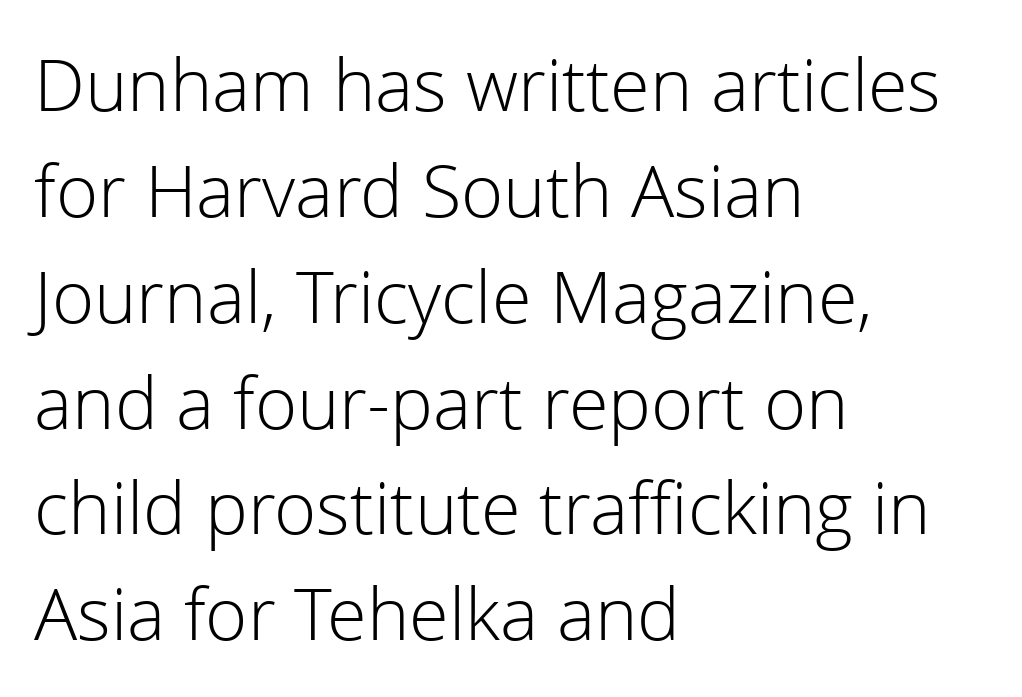
The image shows 72 px light sans-serif type, upright; set left-aligned, normal line spacing (1.47x), normal letter spacing, not underlined; a medium x-height.
